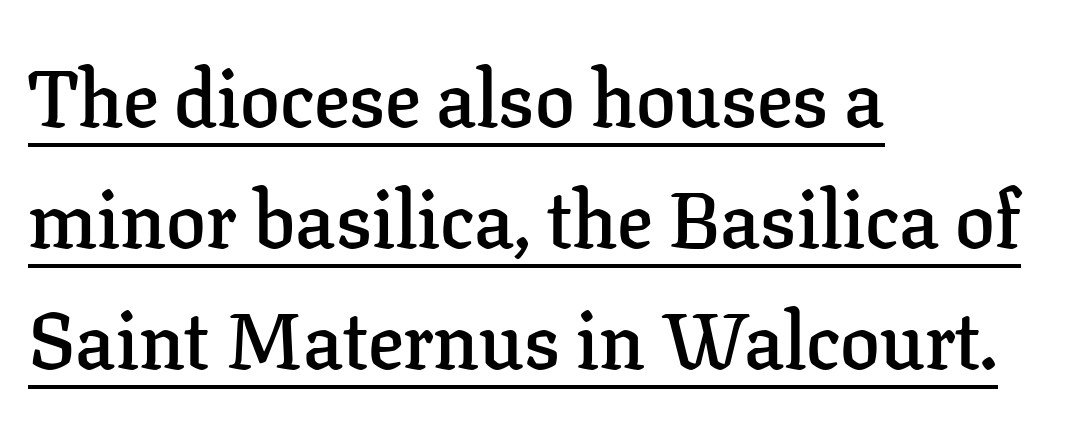
{"serif": "yes", "italic": "no", "bold": "semi", "weight": "semibold", "width": "normal", "stroke_contrast": "low", "x_height": "medium", "monospaced": "no", "underline": "yes", "align": "left", "line_spacing": "normal", "line_spacing_ratio": 1.53, "letter_spacing": "normal", "letter_spacing_em": 0.0, "glyph_px": 79}
